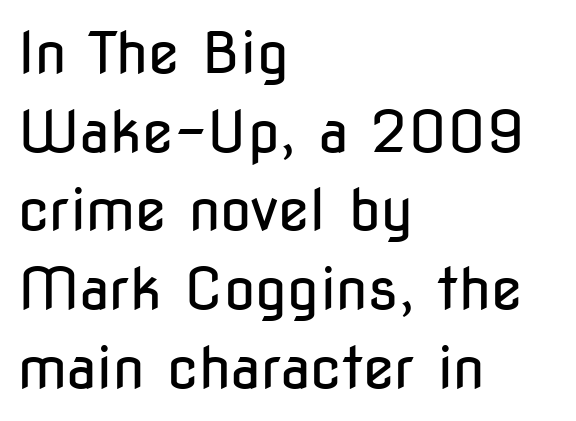
{"serif": "no", "italic": "no", "bold": "no", "weight": "regular", "width": "condensed", "stroke_contrast": "low", "x_height": "medium", "monospaced": "no", "underline": "no", "align": "left", "line_spacing": "normal", "line_spacing_ratio": 1.38, "letter_spacing": "normal", "letter_spacing_em": 0.0, "glyph_px": 57}
